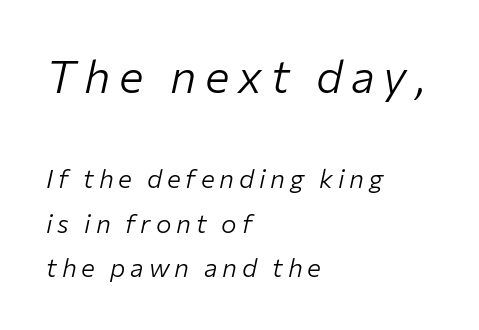
{"italic": "yes", "lean": "right", "slant_degrees": 12, "bold": "no", "weight": "light", "width": "normal", "stroke_contrast": "low", "x_height": "medium", "monospaced": "no", "underline": "no", "align": "left", "line_spacing_ratio": 1.71, "larger_block": "first", "size_ratio": 1.77, "glyph_px": 46}
